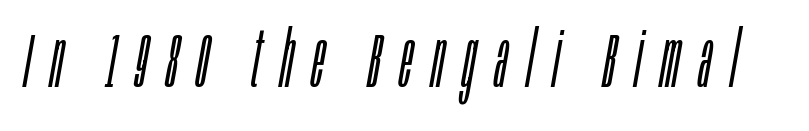
{"italic": "yes", "lean": "right", "slant_degrees": 10, "bold": "no", "weight": "light", "width": "condensed", "stroke_contrast": "low", "x_height": "large", "monospaced": "no", "underline": "no", "letter_spacing": "wide", "letter_spacing_em": 0.25, "glyph_px": 77}
